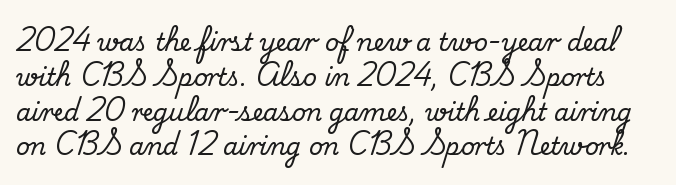
Q: Is the text italic (slanted)? A: Yes.
Q: Is the text underlined? A: No.
Q: Is the spacing between letters normal or unusually wide? A: Normal.
Q: Is the spacing between lines tight, normal or loose? A: Normal.
